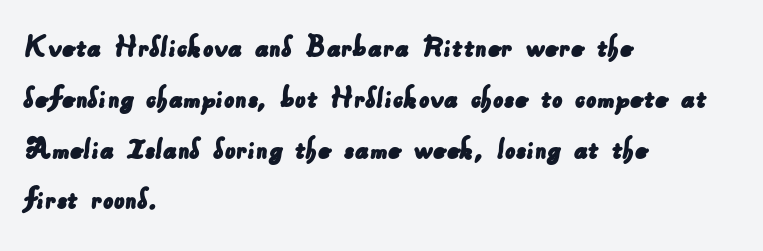
{"serif": "no", "width": "normal", "stroke_contrast": "low", "x_height": "small", "monospaced": "no", "underline": "no", "align": "left", "line_spacing": "normal", "line_spacing_ratio": 1.54, "letter_spacing": "normal", "letter_spacing_em": 0.0, "glyph_px": 33}
